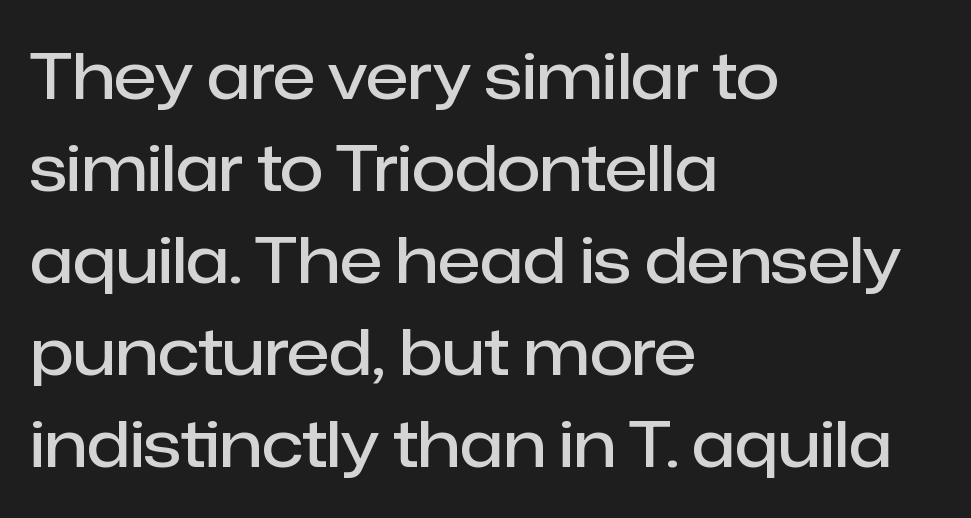
The image shows 63 px semibold sans-serif type, upright; set left-aligned, normal line spacing (1.46x), normal letter spacing, not underlined; low stroke contrast and a medium x-height.
